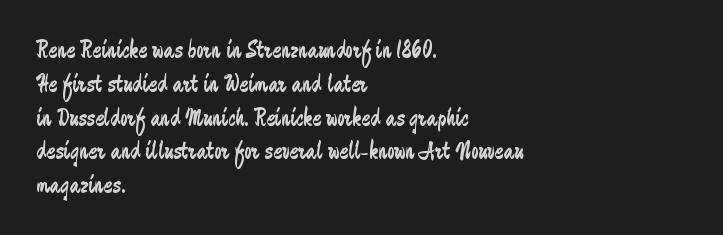
Q: Is the text bold? A: No.
Q: Is the text italic (slanted)? A: Yes.
Q: Is the text underlined? A: No.
Q: How is the paragraph aligned? A: Left-aligned.
Q: Is the spacing between letters normal or unusually wide? A: Normal.
Q: Is the spacing between lines tight, normal or loose? A: Normal.
